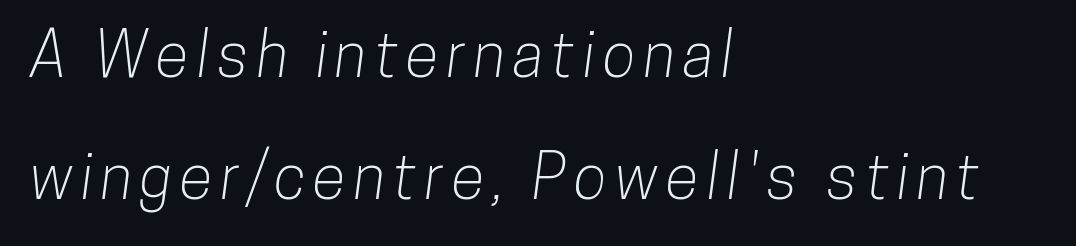
Each letter keeps its own natural width here, so spacing adapts to shape. The vertical gap from one line to the next is large. The gap between lines stays unmarked. The lines are quadded left.
